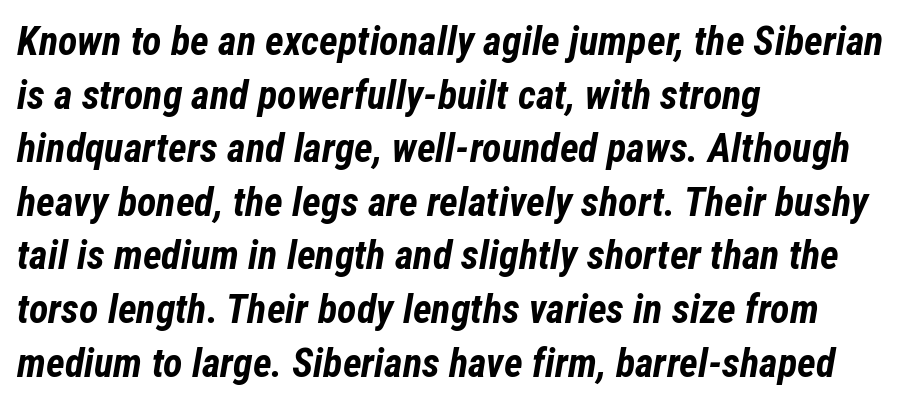
{"italic": "yes", "lean": "right", "slant_degrees": 12, "bold": "yes", "weight": "bold", "width": "condensed", "stroke_contrast": "low", "x_height": "medium", "monospaced": "no", "underline": "no", "align": "left", "line_spacing": "normal", "line_spacing_ratio": 1.34, "letter_spacing": "normal", "letter_spacing_em": 0.0, "glyph_px": 40}
